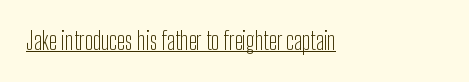
{"italic": "no", "bold": "no", "underline": "yes", "align": "left", "letter_spacing": "normal", "letter_spacing_em": 0.0, "glyph_px": 24}
